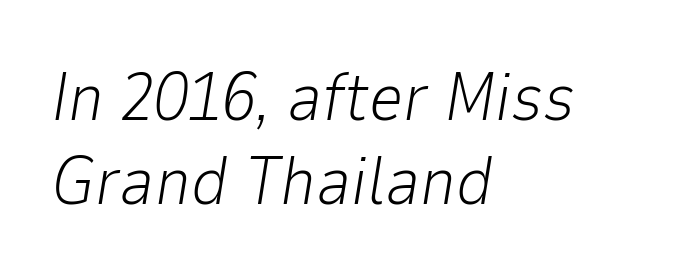
Reading down the block, your eye returns to a fixed left position each line. Notice how the stems are inclined rather than vertical — that's the hallmark of italics. Nobody touched the tracking dial on this one. No letter is thick-stroked: the sample isn't bold. Rule under the text: the space is simply empty. The passage shown is typed in a proportional face where columns would drift.
